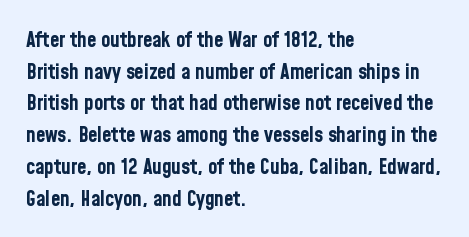
{"italic": "no", "bold": "yes", "underline": "no", "align": "left", "line_spacing": "normal", "line_spacing_ratio": 1.51, "letter_spacing": "normal", "letter_spacing_em": 0.0, "glyph_px": 21}
